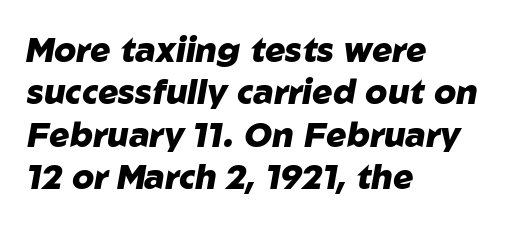
Q: Is the text bold? A: Yes.
Q: Is the text italic (slanted)? A: Yes, it leans right by about 10 degrees.
Q: Is the text underlined? A: No.
Q: How is the paragraph aligned? A: Left-aligned.
Q: Is the spacing between letters normal or unusually wide? A: Normal.
Q: Is the spacing between lines tight, normal or loose? A: Normal.
Q: Width (condensed, normal, or wide)? A: Normal.
Q: Stroke contrast? A: Low.
Q: x-height? A: Medium.
Q: Monospaced? A: No.
